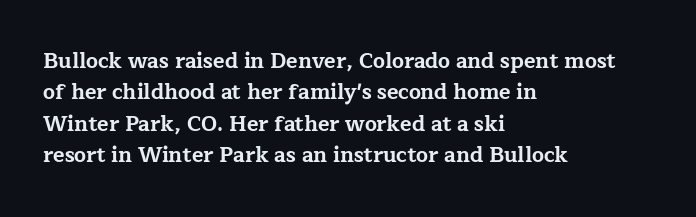
Q: Is the text bold? A: Yes.
Q: Is the text italic (slanted)? A: No, it is upright.
Q: Is the text underlined? A: No.
Q: How is the paragraph aligned? A: Left-aligned.
Q: Is the spacing between letters normal or unusually wide? A: Normal.
Q: Is the spacing between lines tight, normal or loose? A: Normal.
